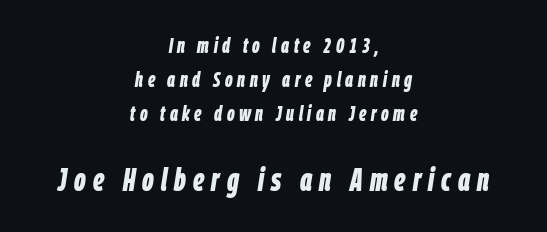
{"italic": "yes", "lean": "right", "slant_degrees": 9, "bold": "yes", "weight": "bold", "width": "condensed", "stroke_contrast": "low", "x_height": "large", "monospaced": "no", "underline": "no", "align": "center", "line_spacing": "normal", "line_spacing_ratio": 1.63, "letter_spacing": "wide", "letter_spacing_em": 0.22, "larger_block": "second", "size_ratio": 1.52, "glyph_px": 32}
